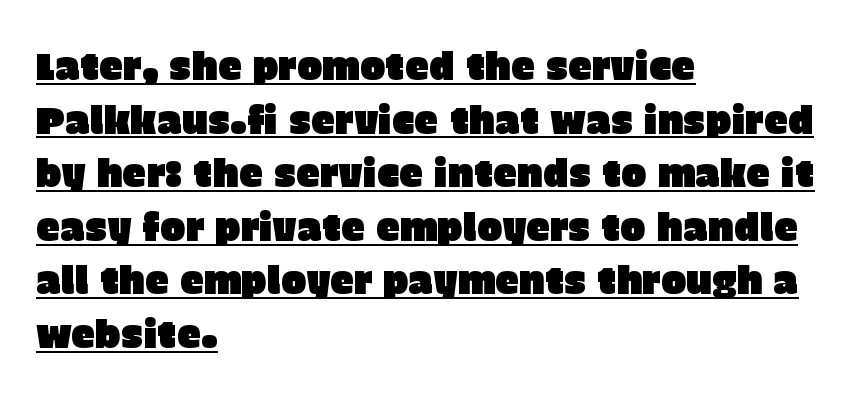
The lettering is marked with a stroke running underneath it. The passage shown has conventional tracking throughout. You could not count columns in this text — the font is proportionally spaced. Typographically, this falls in the sans-serif category.
